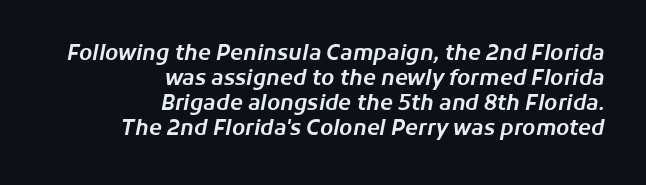
Q: Is the text italic (slanted)? A: Yes, it leans right by about 11 degrees.
Q: Is the text underlined? A: No.
Q: How is the paragraph aligned? A: Right-aligned.
Q: Is the spacing between letters normal or unusually wide? A: Normal.
